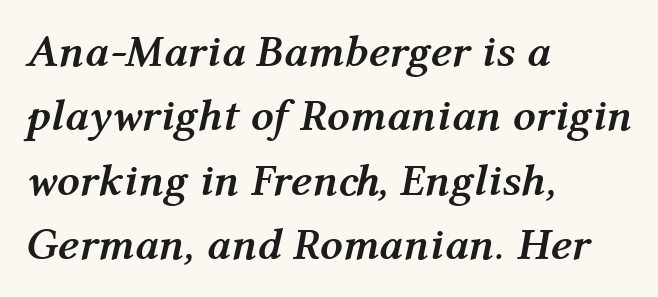
The image shows 45 px semibold type, italic (leaning right); set left-aligned, normal line spacing (1.43x), normal letter spacing, not underlined; medium stroke contrast and a medium x-height.
